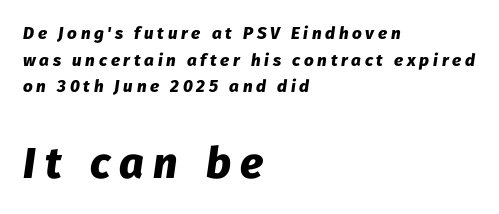
{"italic": "yes", "lean": "right", "slant_degrees": 8, "bold": "yes", "weight": "heavy", "width": "normal", "stroke_contrast": "low", "x_height": "medium", "monospaced": "no", "underline": "no", "align": "left", "line_spacing": "normal", "line_spacing_ratio": 1.57, "letter_spacing": "wide", "letter_spacing_em": 0.22, "larger_block": "second", "size_ratio": 2.53, "glyph_px": 43}
